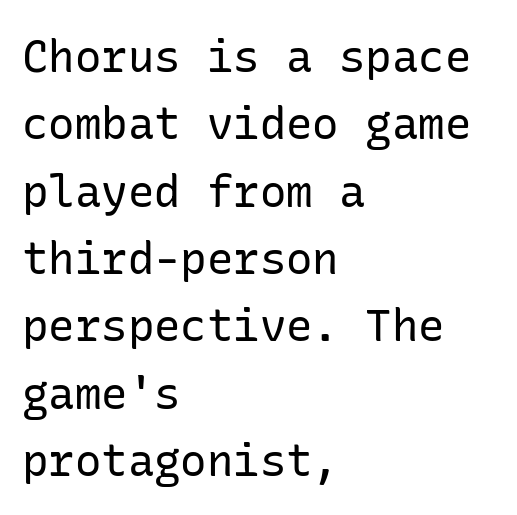
Letter spacing: default. The space directly below the letters is spotless. The lettering holds an erect, upright posture throughout. A typesetter would call this leading conventional body-copy spacing. On a weight scale, this lands at 450 or below. Which margin do the lines hug? The left one — the right edge is uneven.
